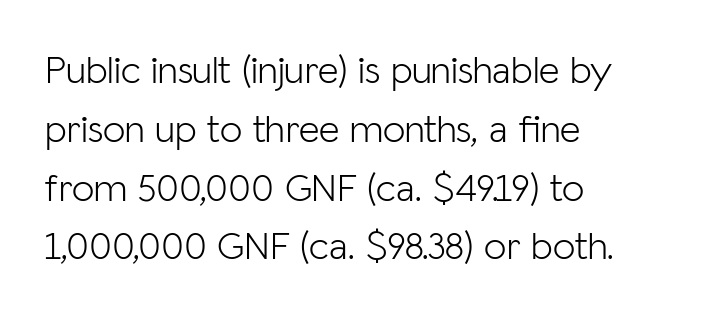
Q: Is the text bold? A: No.
Q: Is the text italic (slanted)? A: No, it is upright.
Q: Is the typeface a serif or a sans-serif typeface? A: Sans-serif.
Q: Is the text underlined? A: No.
Q: How is the paragraph aligned? A: Left-aligned.
Q: Is the spacing between letters normal or unusually wide? A: Normal.
Q: Is the spacing between lines tight, normal or loose? A: Normal.
Q: Width (condensed, normal, or wide)? A: Normal.
Q: Stroke contrast? A: Low.
Q: x-height? A: Medium.
Q: Monospaced? A: No.
